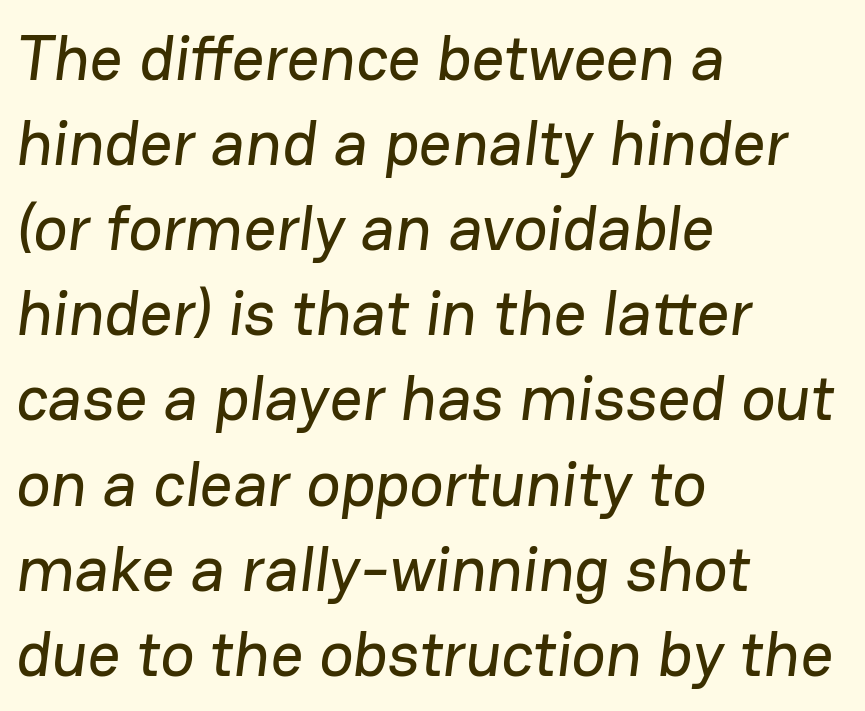
Q: Is the typeface a serif or a sans-serif typeface? A: Sans-serif.
Q: Is the text underlined? A: No.
Q: How is the paragraph aligned? A: Left-aligned.
Q: Is the spacing between letters normal or unusually wide? A: Normal.
Q: Is the spacing between lines tight, normal or loose? A: Normal.
Q: Width (condensed, normal, or wide)? A: Normal.
Q: Stroke contrast? A: Low.
Q: x-height? A: Medium.
Q: Monospaced? A: No.
